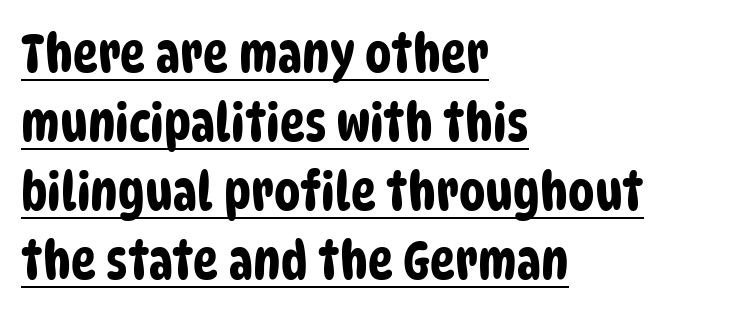
{"serif": "no", "width": "condensed", "stroke_contrast": "low", "x_height": "large", "monospaced": "no", "underline": "yes", "align": "left", "line_spacing": "normal", "line_spacing_ratio": 1.3, "letter_spacing": "normal", "letter_spacing_em": 0.0, "glyph_px": 53}
